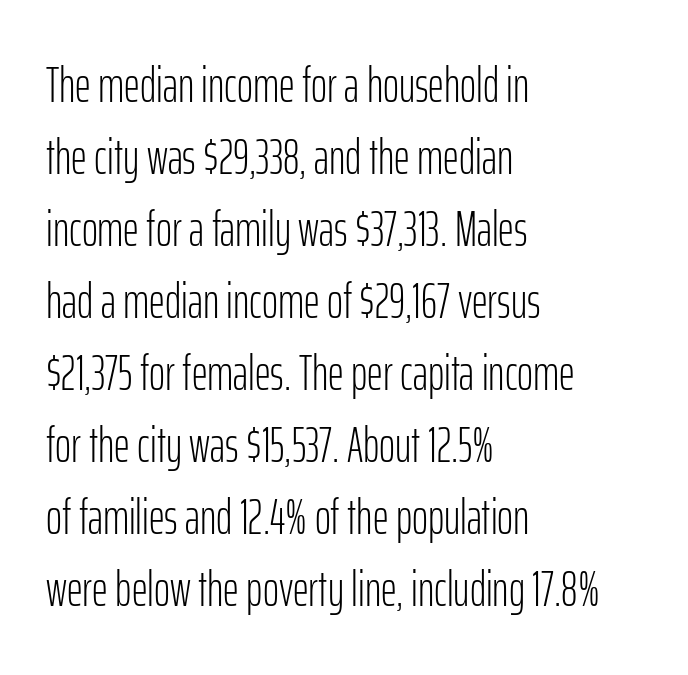
{"serif": "no", "italic": "no", "bold": "no", "weight": "light", "width": "condensed", "stroke_contrast": "low", "x_height": "medium", "monospaced": "no", "underline": "no", "align": "left", "line_spacing": "normal", "line_spacing_ratio": 1.47, "letter_spacing": "normal", "letter_spacing_em": 0.0, "glyph_px": 49}
